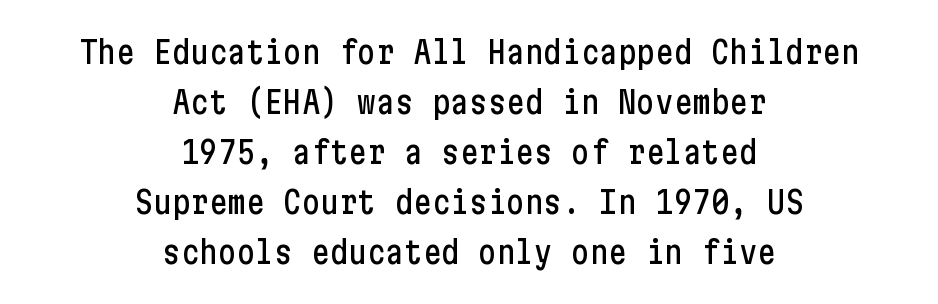
The lines in this sample share a center point and differ in where they start and stop. Does the type have serifs? No, each stem ends abruptly. Each word holds together tightly as a unit, with standard inter-letter gaps. Each new line begins a customary step beneath the previous one. A roman cut, with each character standing at attention. No word sits above an underline.
